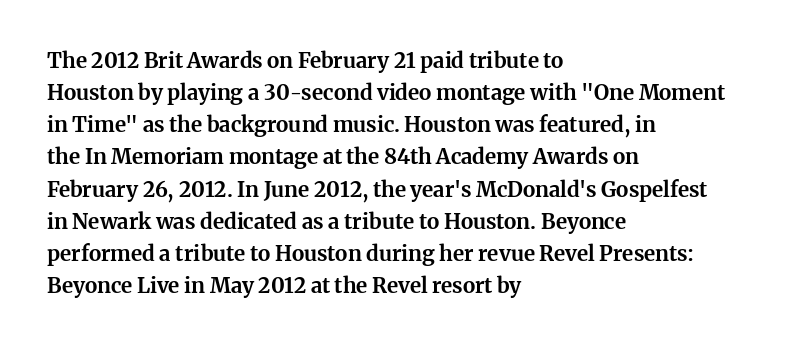
Tracking value appears to be zero — textbook default spacing. Is the type bold? Yes — the strokes are clearly thick and heavy. The block of text has a typical density, with ordinary space between rows. The rag falls on the right side of this text block. Words float on clear page, feet unadorned.
